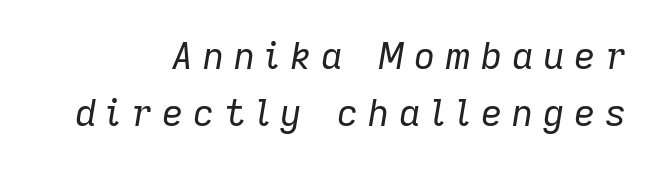
{"italic": "yes", "lean": "right", "slant_degrees": 9, "bold": "no", "weight": "regular", "width": "normal", "stroke_contrast": "low", "x_height": "medium", "monospaced": "no", "underline": "no", "align": "right", "line_spacing": "normal", "line_spacing_ratio": 1.54, "letter_spacing": "wide", "letter_spacing_em": 0.26, "glyph_px": 37}
